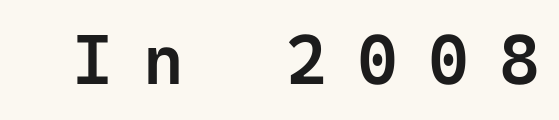
{"serif": "no", "italic": "no", "bold": "semi", "weight": "semibold", "width": "normal", "stroke_contrast": "low", "x_height": "medium", "underline": "no", "letter_spacing": "wide", "letter_spacing_em": 0.43, "glyph_px": 70}
